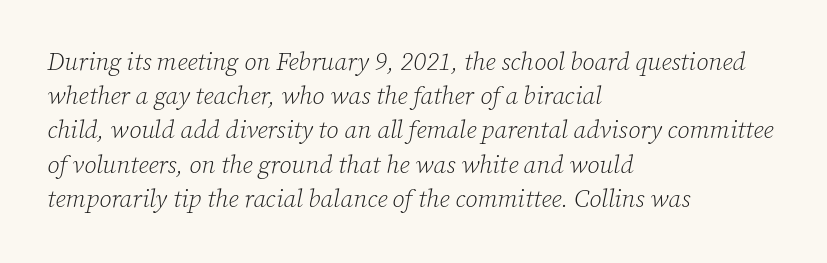
Q: Is the text bold? A: No.
Q: Is the text italic (slanted)? A: Yes, it leans right by about 12 degrees.
Q: Is the text underlined? A: No.
Q: How is the paragraph aligned? A: Left-aligned.
Q: Is the spacing between letters normal or unusually wide? A: Normal.
Q: Is the spacing between lines tight, normal or loose? A: Normal.
